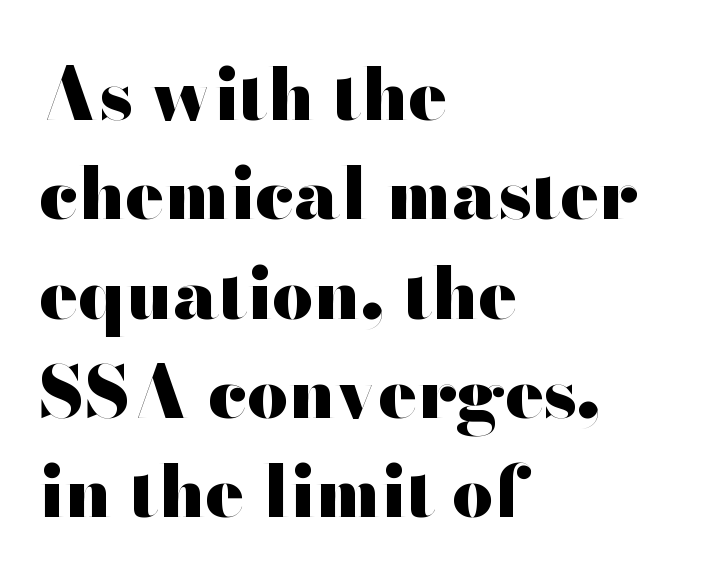
Q: Is the text bold? A: Yes.
Q: Is the text italic (slanted)? A: No, it is upright.
Q: Is the typeface a serif or a sans-serif typeface? A: Sans-serif.
Q: Is the text underlined? A: No.
Q: How is the paragraph aligned? A: Left-aligned.
Q: Is the spacing between letters normal or unusually wide? A: Normal.
Q: Is the spacing between lines tight, normal or loose? A: Normal.
Q: Width (condensed, normal, or wide)? A: Wide.
Q: Stroke contrast? A: High.
Q: x-height? A: Small.
Q: Monospaced? A: No.
